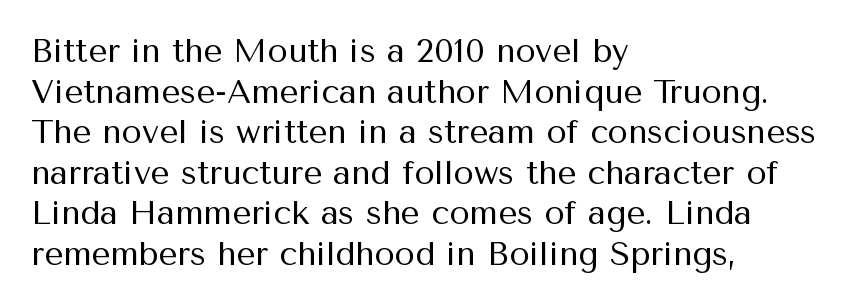
{"serif": "no", "italic": "no", "bold": "no", "weight": "regular", "width": "normal", "stroke_contrast": "medium", "x_height": "medium", "monospaced": "no", "underline": "no", "align": "left", "line_spacing_ratio": 1.23, "letter_spacing": "normal", "letter_spacing_em": 0.0, "glyph_px": 33}
